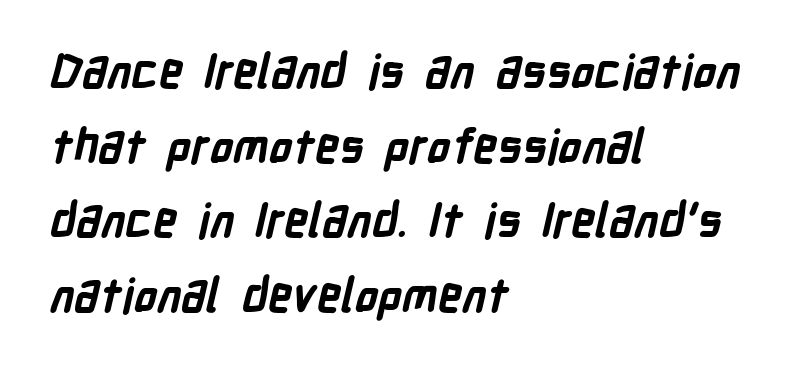
Q: Is the text bold? A: Yes.
Q: Is the typeface a serif or a sans-serif typeface? A: Sans-serif.
Q: Is the text underlined? A: No.
Q: How is the paragraph aligned? A: Left-aligned.
Q: Is the spacing between letters normal or unusually wide? A: Normal.
Q: Is the spacing between lines tight, normal or loose? A: Normal.
Q: Width (condensed, normal, or wide)? A: Condensed.
Q: Stroke contrast? A: Low.
Q: x-height? A: Medium.
Q: Monospaced? A: No.
